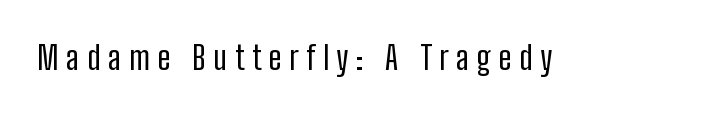
The image shows 33 px regular-weight, condensed sans-serif type, upright; set unusually wide letter spacing (+0.23 em), not underlined; low stroke contrast and a medium x-height.
